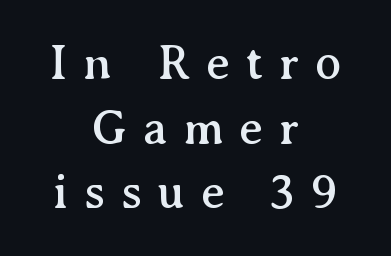
{"serif": "yes", "italic": "no", "width": "normal", "stroke_contrast": "medium", "x_height": "medium", "monospaced": "no", "underline": "no", "align": "center", "line_spacing": "normal", "line_spacing_ratio": 1.32, "letter_spacing": "wide", "letter_spacing_em": 0.32, "glyph_px": 49}
